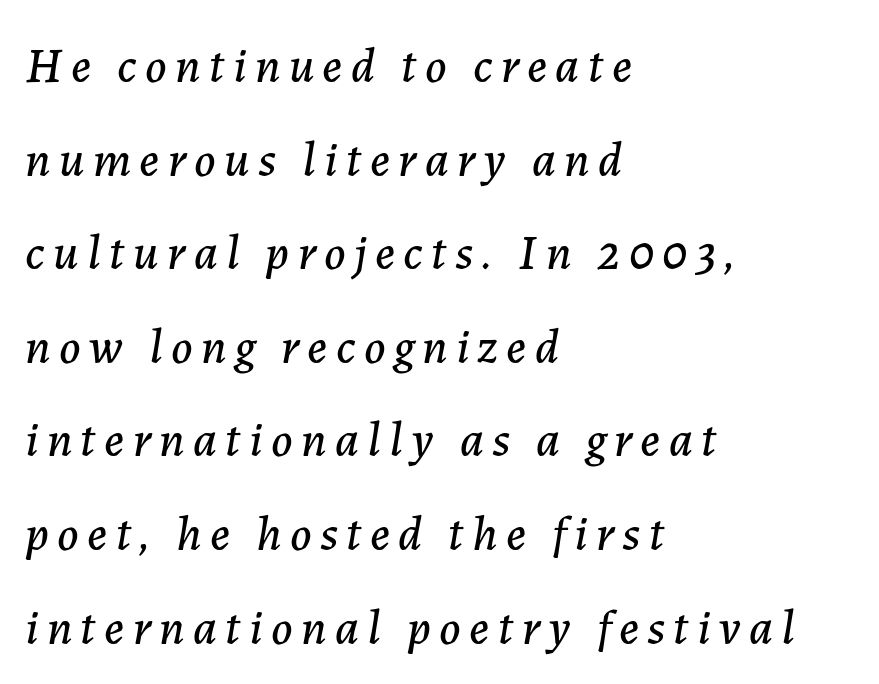
The image shows 49 px text type, italic (leaning right); set left-aligned, loose line spacing (1.91x), not underlined; low stroke contrast and a medium x-height.
